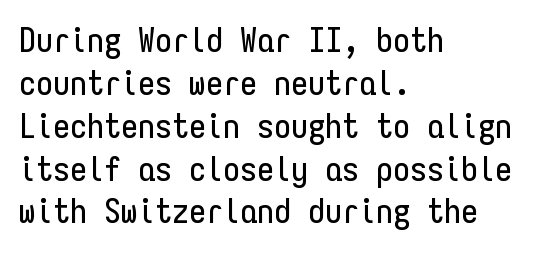
These lines are rendered in a fixed-pitch font. No italicization has been applied; the sample stays upright. These lines keep a tight, regular rhythm from letter to letter. The glyphs in this specimen are sans serif.
